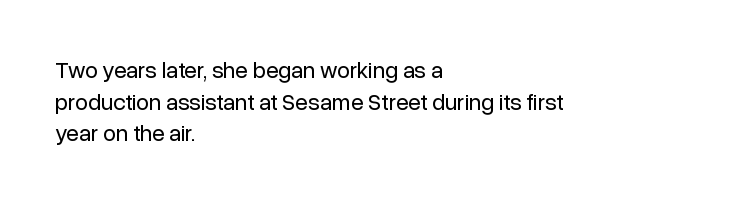
A roman cut, with each character standing at attention. Line spacing here is normal. The text block is weighted toward the left margin, trailing off unevenly rightward. Lines of text with bare space underneath. Nothing unusual about the tracking: characters are spaced as the font intends. A quiet, ordinary-to-light weight characterises the typeface.
